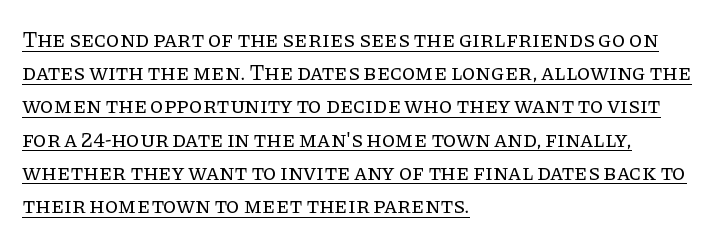
{"italic": "no", "bold": "no", "underline": "yes", "align": "left", "line_spacing": "normal", "line_spacing_ratio": 1.51, "letter_spacing": "normal", "letter_spacing_em": 0.0, "glyph_px": 22}
